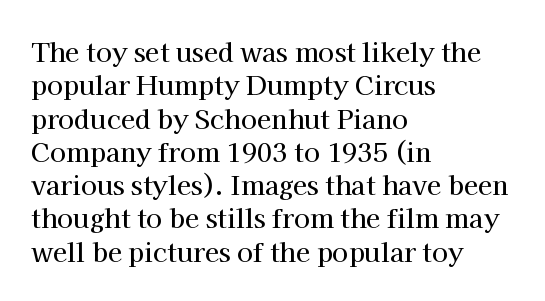
The image shows 26 px text type, upright; set left-aligned, normal line spacing (1.28x), normal letter spacing, not underlined.
